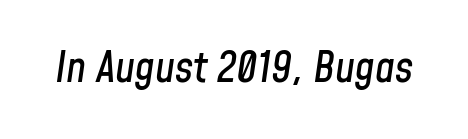
The image shows 43 px condensed type, italic (leaning right); set normal letter spacing, not underlined; low stroke contrast and a medium x-height.
